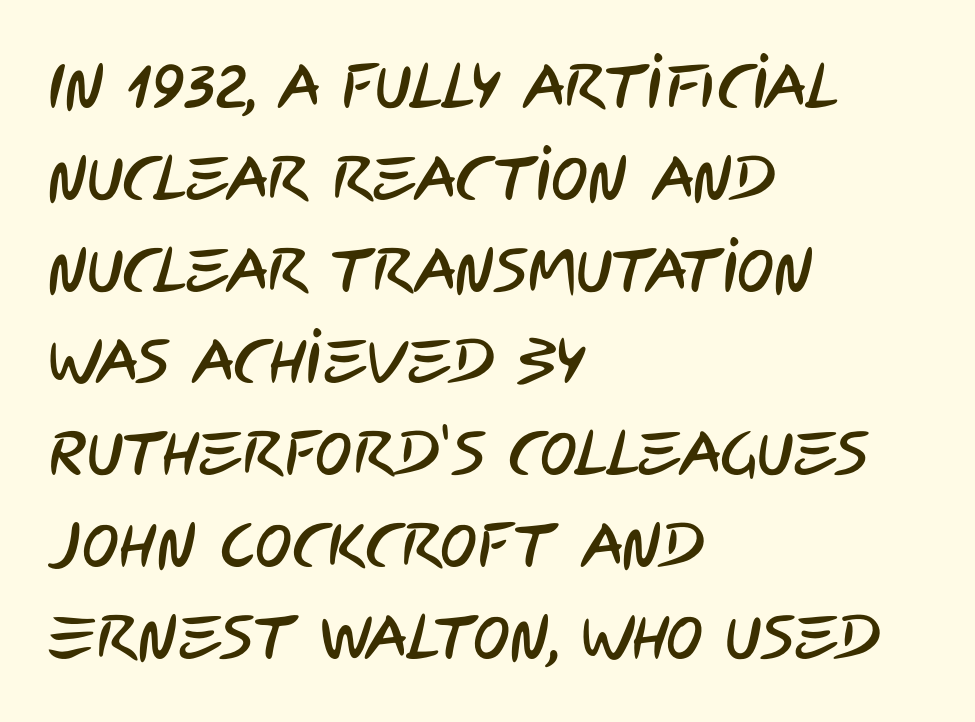
The image shows 62 px condensed sans-serif type; set left-aligned, normal line spacing (1.48x), normal letter spacing, not underlined; low stroke contrast and a large x-height.
